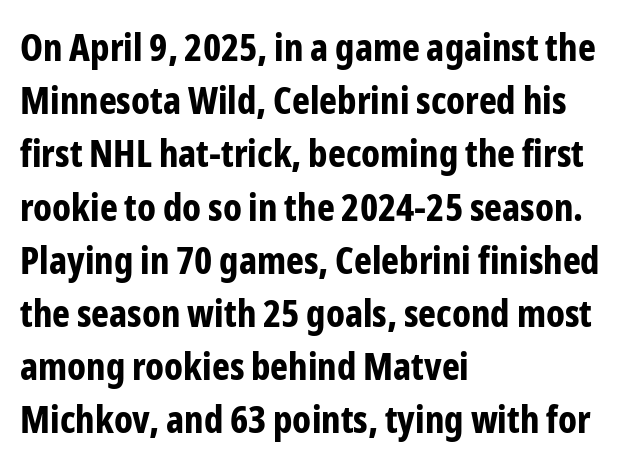
{"serif": "no", "italic": "no", "bold": "yes", "weight": "bold", "width": "condensed", "stroke_contrast": "low", "x_height": "medium", "monospaced": "no", "underline": "no", "align": "left", "line_spacing": "normal", "line_spacing_ratio": 1.4, "letter_spacing": "normal", "letter_spacing_em": 0.0, "glyph_px": 38}
